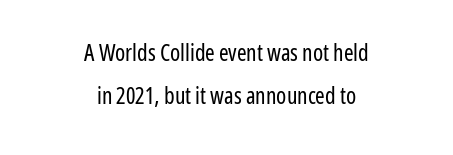
{"italic": "no", "bold": "no", "underline": "no", "align": "center", "line_spacing_ratio": 1.88, "letter_spacing": "normal", "letter_spacing_em": 0.0, "glyph_px": 23}
